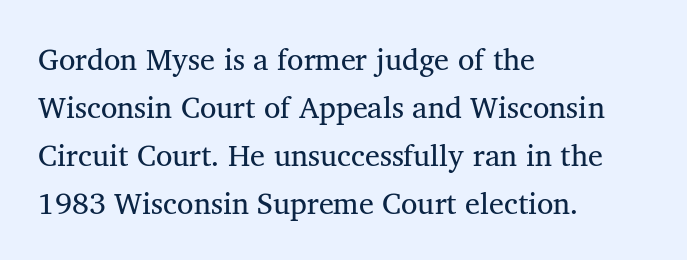
{"serif": "yes", "italic": "no", "width": "normal", "stroke_contrast": "medium", "x_height": "medium", "monospaced": "no", "underline": "no", "align": "left", "line_spacing": "normal", "line_spacing_ratio": 1.6, "letter_spacing": "normal", "letter_spacing_em": 0.0, "glyph_px": 30}
